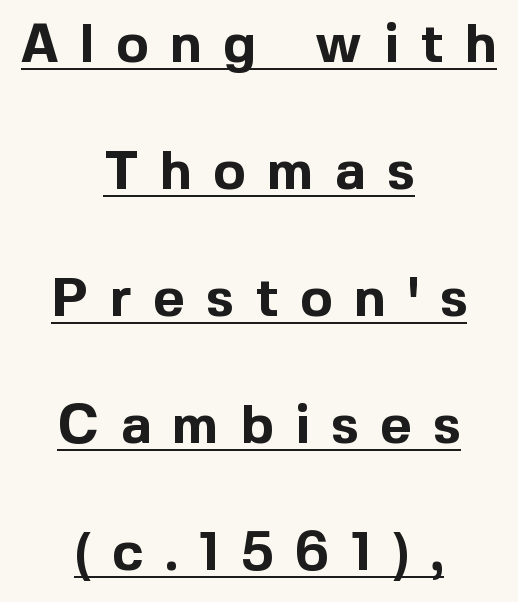
Style check: upright. Regarding leading, the lines here are spaced well apart. Nope, no serifs anywhere on these letters. The lettering is marked with a stroke running underneath it. Here the designer chose a conventional face with non-uniform glyph widths.
